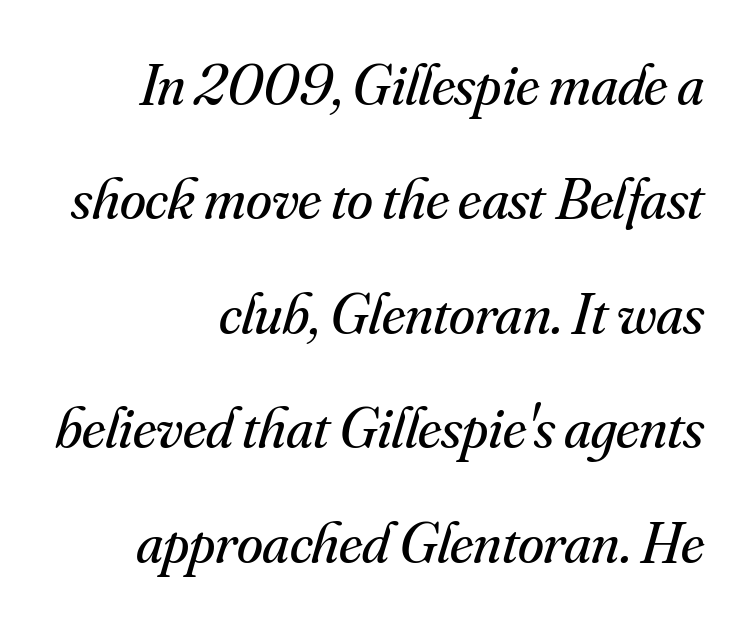
Q: Is the text bold? A: No.
Q: Is the text italic (slanted)? A: Yes, it leans right by about 16 degrees.
Q: Is the typeface a serif or a sans-serif typeface? A: Serif.
Q: Is the text underlined? A: No.
Q: How is the paragraph aligned? A: Right-aligned.
Q: Is the spacing between letters normal or unusually wide? A: Normal.
Q: Is the spacing between lines tight, normal or loose? A: Loose.
Q: Width (condensed, normal, or wide)? A: Normal.
Q: Stroke contrast? A: Medium.
Q: x-height? A: Small.
Q: Monospaced? A: No.
